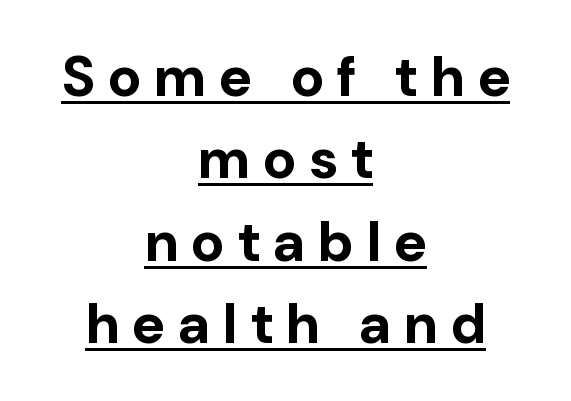
Q: Is the text bold? A: Yes.
Q: Is the text italic (slanted)? A: No, it is upright.
Q: Is the typeface a serif or a sans-serif typeface? A: Sans-serif.
Q: Is the text underlined? A: Yes.
Q: How is the paragraph aligned? A: Centered.
Q: Is the spacing between letters normal or unusually wide? A: Unusually wide.
Q: Is the spacing between lines tight, normal or loose? A: Normal.
Q: Width (condensed, normal, or wide)? A: Normal.
Q: Stroke contrast? A: Low.
Q: x-height? A: Medium.
Q: Monospaced? A: No.
